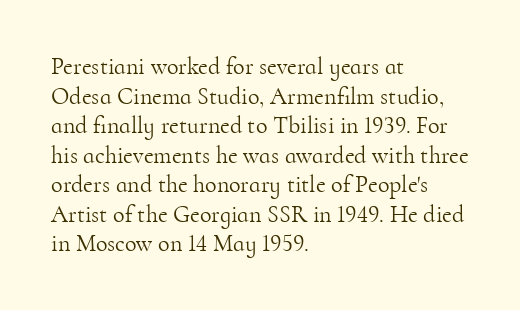
Words appear dense and cohesive because spacing is normal. Stem width sits at or under what a default text font uses. Honestly, there is no underline to notice here at all. The lettering stays uniformly vertical, giving the passage a roman look.
